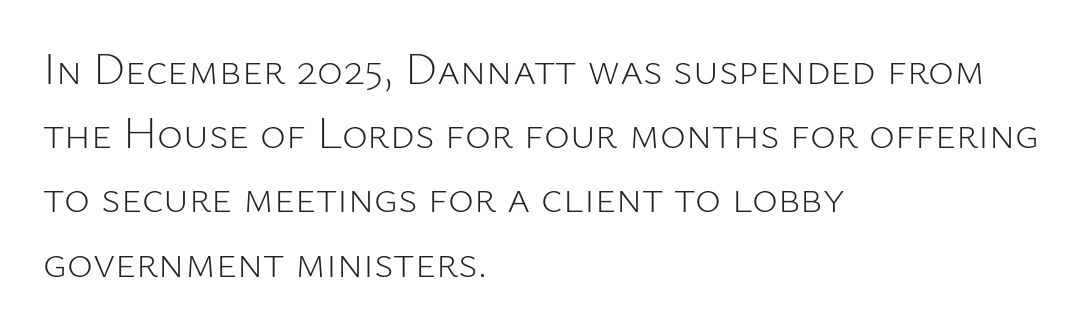
Q: Is the text bold? A: No.
Q: Is the text italic (slanted)? A: No, it is upright.
Q: Is the typeface a serif or a sans-serif typeface? A: Sans-serif.
Q: Is the text underlined? A: No.
Q: How is the paragraph aligned? A: Left-aligned.
Q: Is the spacing between letters normal or unusually wide? A: Normal.
Q: Is the spacing between lines tight, normal or loose? A: Normal.
Q: Width (condensed, normal, or wide)? A: Normal.
Q: Stroke contrast? A: Low.
Q: x-height? A: Medium.
Q: Monospaced? A: No.
